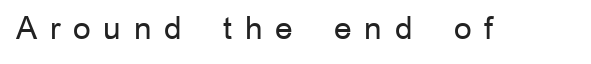
{"serif": "no", "italic": "no", "bold": "no", "weight": "regular", "width": "normal", "stroke_contrast": "low", "x_height": "medium", "monospaced": "no", "underline": "no", "letter_spacing": "wide", "letter_spacing_em": 0.41, "glyph_px": 31}
